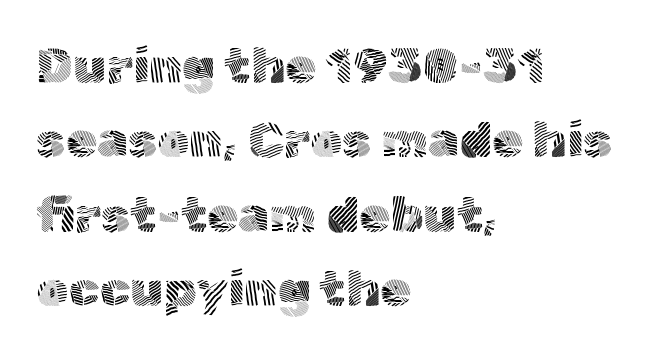
A normal amount of white space separates one row of letters from the next. Compared with typical body copy, the letter spacing here is the same. The lines in this sample share a left origin and differ only in where they stop. Think of a printed novel: that variable character pitch is what you see here. Letters rest on an invisible, unmarked baseline. Letterform terminals end flat and unadorned throughout the passage.
